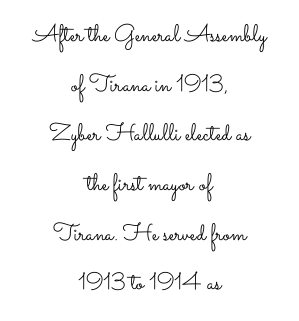
Q: Is the text bold? A: No.
Q: Is the text italic (slanted)? A: Yes.
Q: Is the text underlined? A: No.
Q: How is the paragraph aligned? A: Centered.
Q: Is the spacing between letters normal or unusually wide? A: Normal.
Q: Is the spacing between lines tight, normal or loose? A: Loose.
